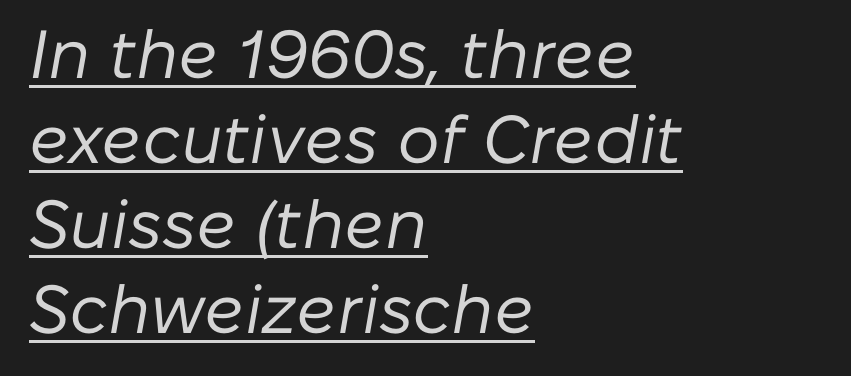
Q: Is the text bold? A: No.
Q: Is the text italic (slanted)? A: Yes, it leans right by about 10 degrees.
Q: Is the text underlined? A: Yes.
Q: How is the paragraph aligned? A: Left-aligned.
Q: Is the spacing between letters normal or unusually wide? A: Normal.
Q: Is the spacing between lines tight, normal or loose? A: Normal.
Q: Width (condensed, normal, or wide)? A: Normal.
Q: Stroke contrast? A: Low.
Q: x-height? A: Medium.
Q: Monospaced? A: No.
